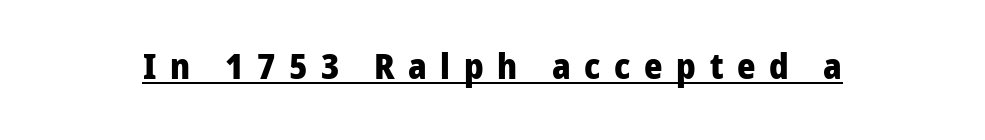
The image shows 35 px heavy sans-serif type, upright; set unusually wide letter spacing (+0.39 em), underlined; low stroke contrast and a medium x-height.
